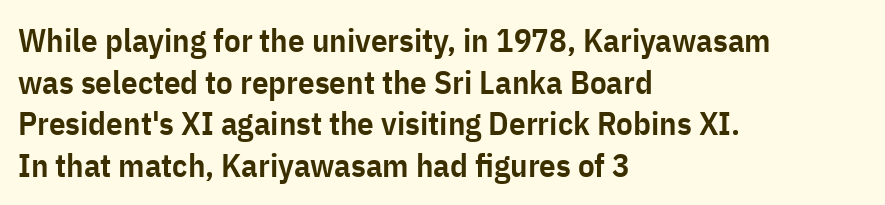
Words float on clear page, feet unadorned. Posture: upright roman. Standard letterfit; no display-style spreading of the glyphs. Caption: multi-line text, flush left, ragged right. Spacing verdict: proportional, widths tailored to each character. Students, observe: this is what conventionally led text looks like.
